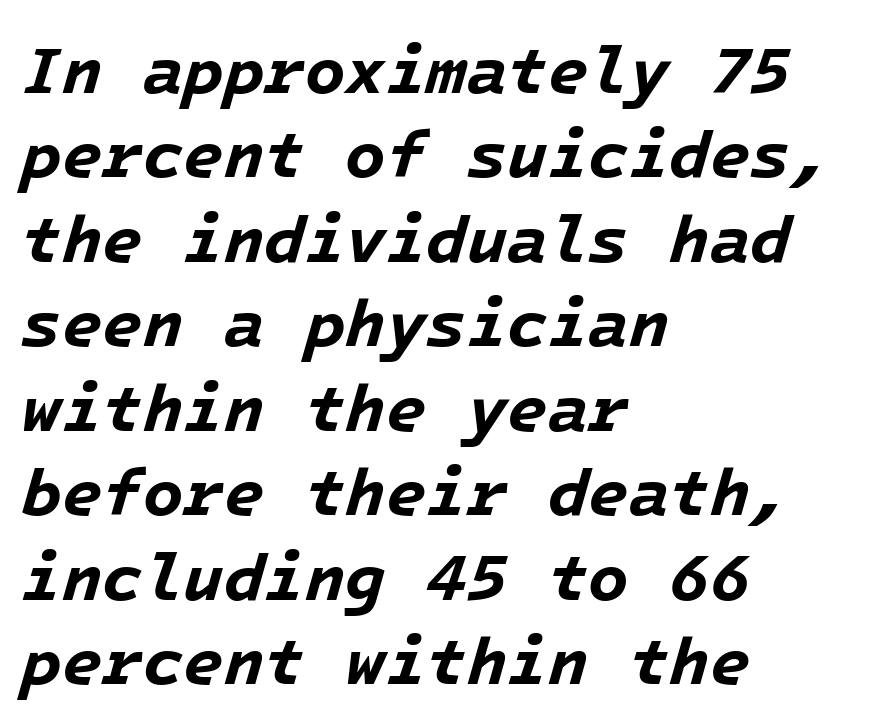
{"italic": "yes", "lean": "right", "slant_degrees": 16, "bold": "yes", "weight": "bold", "width": "normal", "stroke_contrast": "low", "x_height": "medium", "underline": "no", "align": "left", "line_spacing": "normal", "line_spacing_ratio": 1.28, "letter_spacing": "normal", "letter_spacing_em": 0.0, "glyph_px": 66}
